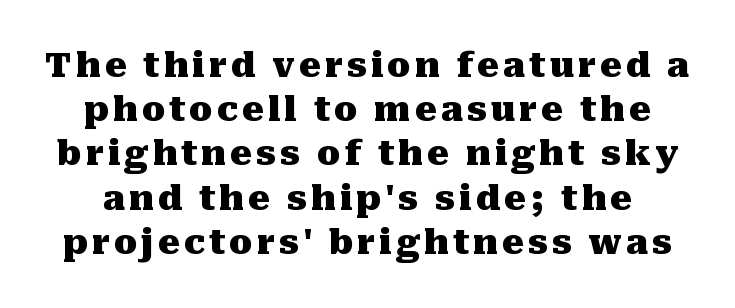
{"serif": "yes", "italic": "no", "bold": "yes", "weight": "heavy", "width": "normal", "stroke_contrast": "medium", "x_height": "medium", "monospaced": "no", "underline": "no", "line_spacing": "normal", "line_spacing_ratio": 1.3, "glyph_px": 34}
